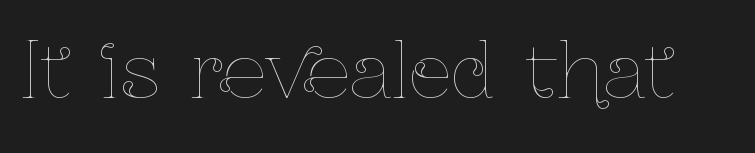
The image shows 76 px thin, condensed type, upright; set normal letter spacing, not underlined; low stroke contrast and a medium x-height.
